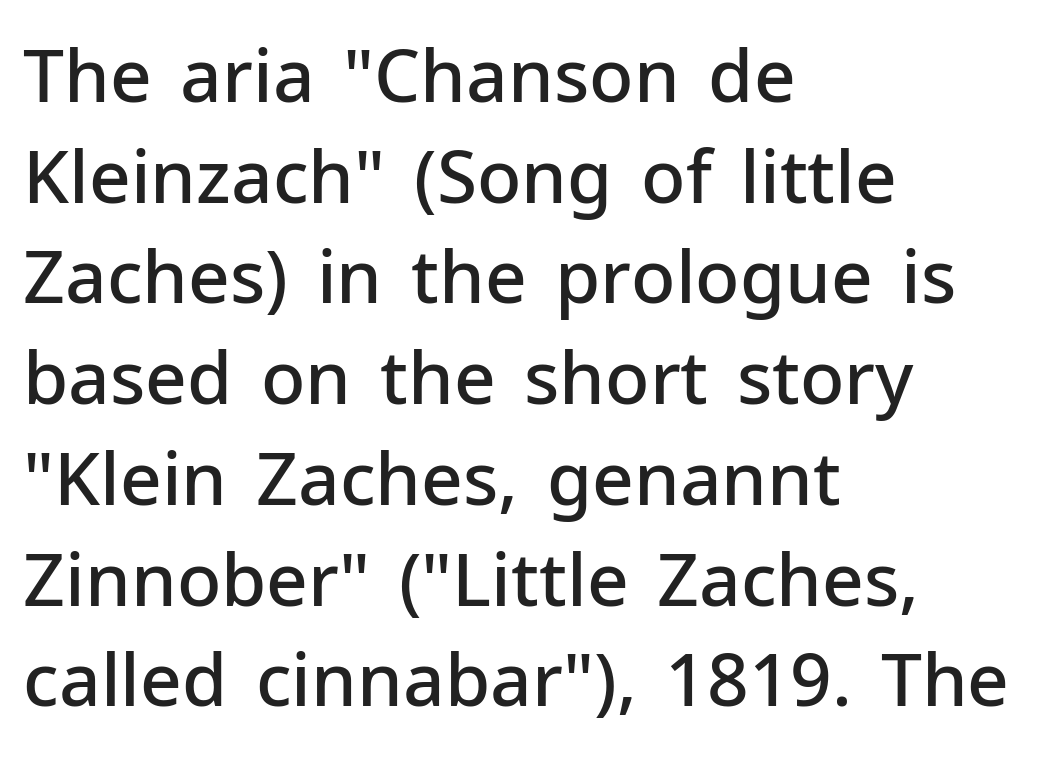
The face used here is proportionally spaced, like ordinary book or web type. On the weight axis this lands at semibold, roughly 600. Leading matches the norm, producing a regular column. The gaps between neighbouring characters are ordinary and unremarkable. These lines were composed using upright roman letters. Decoration check: the copy has no underline.
